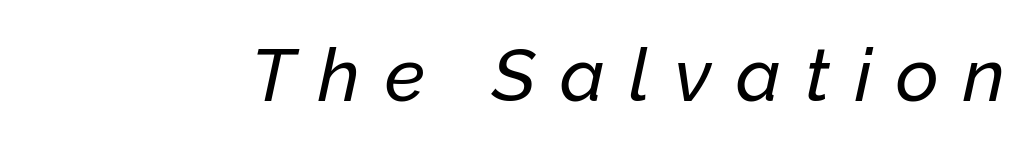
{"italic": "yes", "lean": "right", "slant_degrees": 12, "width": "normal", "stroke_contrast": "low", "x_height": "medium", "monospaced": "no", "underline": "no", "letter_spacing": "wide", "letter_spacing_em": 0.33, "glyph_px": 74}
